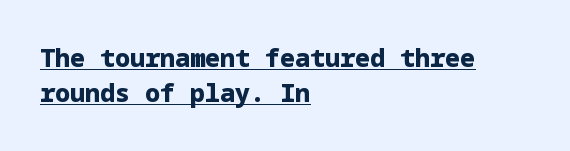
Q: Is the text bold? A: Yes.
Q: Is the text italic (slanted)? A: No, it is upright.
Q: Is the text underlined? A: Yes.
Q: How is the paragraph aligned? A: Left-aligned.
Q: Is the spacing between letters normal or unusually wide? A: Normal.
Q: Is the spacing between lines tight, normal or loose? A: Normal.
